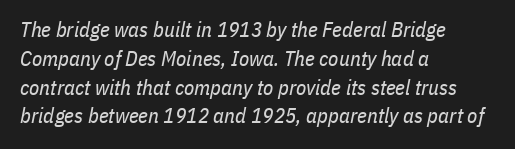
{"italic": "yes", "lean": "right", "slant_degrees": 11, "bold": "no", "underline": "no", "align": "left", "line_spacing": "normal", "line_spacing_ratio": 1.37, "letter_spacing": "normal", "letter_spacing_em": 0.0, "glyph_px": 21}
